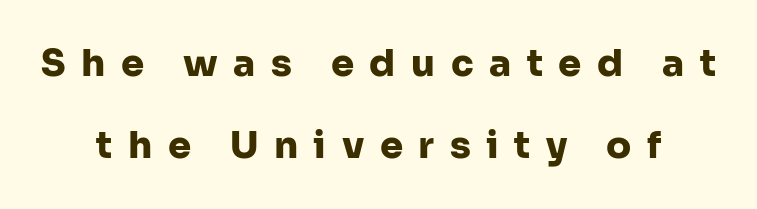
The image shows 37 px heavy sans-serif type, upright; set centered, loose line spacing (2.21x), unusually wide letter spacing (+0.42 em), not underlined; low stroke contrast and a medium x-height.
